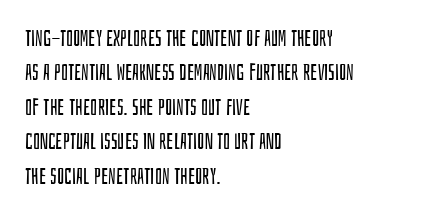
The image shows 23 px text type, upright; set left-aligned, normal line spacing (1.5x), normal letter spacing, not underlined.
